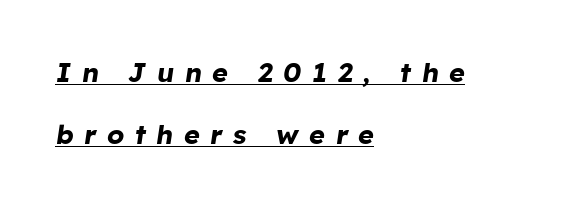
Q: Is the text bold? A: Yes.
Q: Is the text italic (slanted)? A: Yes, it leans right by about 8 degrees.
Q: Is the text underlined? A: Yes.
Q: How is the paragraph aligned? A: Left-aligned.
Q: Is the spacing between letters normal or unusually wide? A: Unusually wide.
Q: Is the spacing between lines tight, normal or loose? A: Loose.
